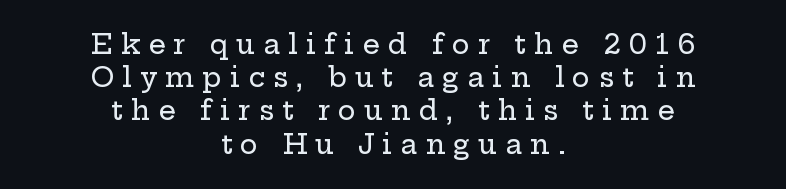
Q: Is the text italic (slanted)? A: No, it is upright.
Q: Is the text underlined? A: No.
Q: How is the paragraph aligned? A: Centered.
Q: Is the spacing between letters normal or unusually wide? A: Unusually wide.
